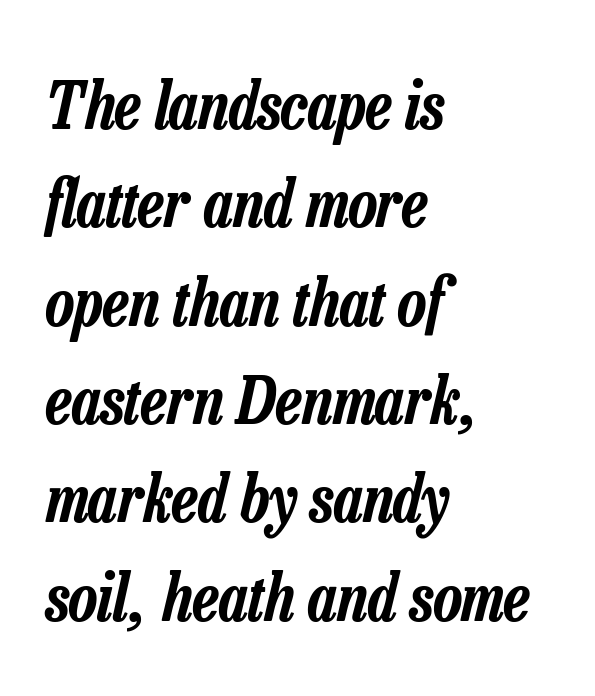
The foot of each line stays bare and open. Alignment: flush left. Letter spacing: default. The passage shown stacks its lines at a standard gap. A typesetter would call this proportional, since set widths differ per character. The whole block is typeset with a tilt.
